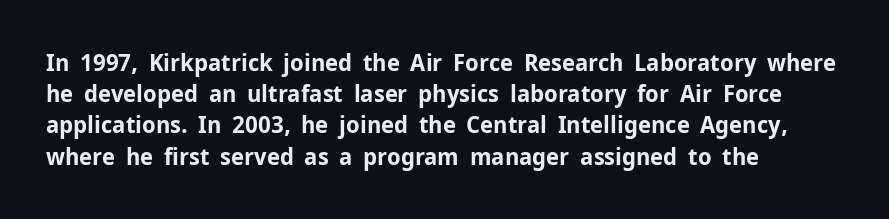
Every letter is thick-stroked: bold, no question. Line starts are locked; line ends wander. What's the leading like? Ordinary, nothing unusual. Glance below the letters and you will spot only blank space.
